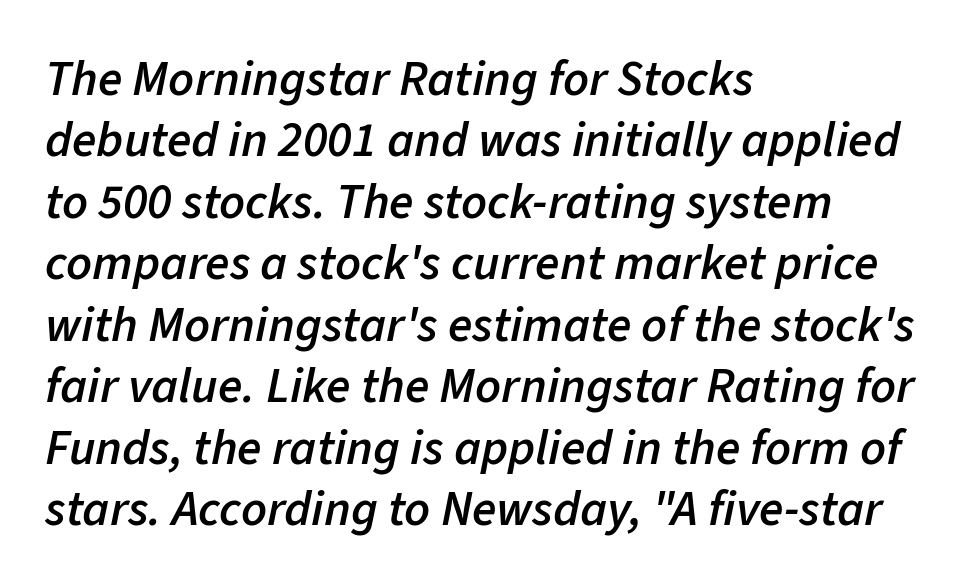
Q: Is the text bold? A: Semi-bold.
Q: Is the text italic (slanted)? A: Yes, it leans right by about 11 degrees.
Q: Is the text underlined? A: No.
Q: How is the paragraph aligned? A: Left-aligned.
Q: Is the spacing between letters normal or unusually wide? A: Normal.
Q: Width (condensed, normal, or wide)? A: Normal.
Q: Stroke contrast? A: Low.
Q: x-height? A: Medium.
Q: Monospaced? A: No.
